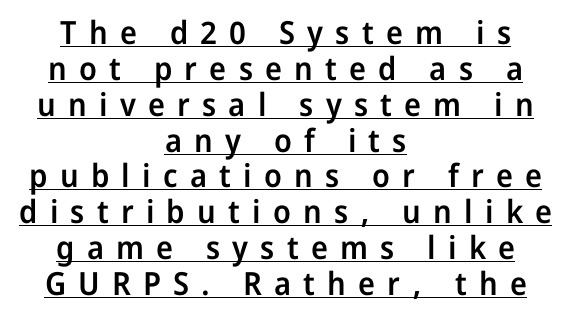
A roman cut, with each character standing at attention. A typesetter would call this leading minimal, almost set solid. This rendering uses center alignment, leaving both contours irregular but symmetric. A semibold gives these letters moderate extra thickness, short of bold. Each word looks stretched out because of the extra space between its letters. Grotesque or geometric, the face here clearly has no serifs.
